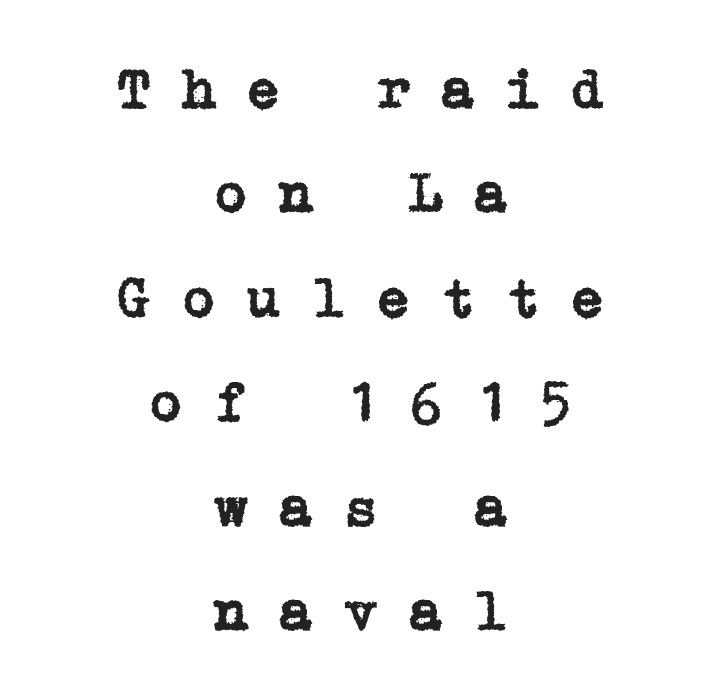
Q: Is the text italic (slanted)? A: No, it is upright.
Q: Is the typeface a serif or a sans-serif typeface? A: Serif.
Q: Is the text underlined? A: No.
Q: How is the paragraph aligned? A: Centered.
Q: Is the spacing between letters normal or unusually wide? A: Unusually wide.
Q: Width (condensed, normal, or wide)? A: Normal.
Q: Stroke contrast? A: Low.
Q: x-height? A: Medium.
